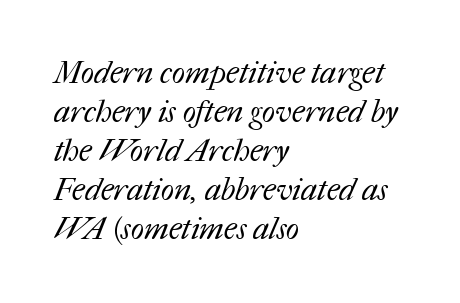
Inter-character spacing is left at the font's built-in metrics. The vertical gap from one line to the next is medium. This rendering features lettering with no underline. Character widths vary here, with narrow letters taking less room than wide ones. One-word summary of the alignment: left. The weight tops out at a normal text grade.
